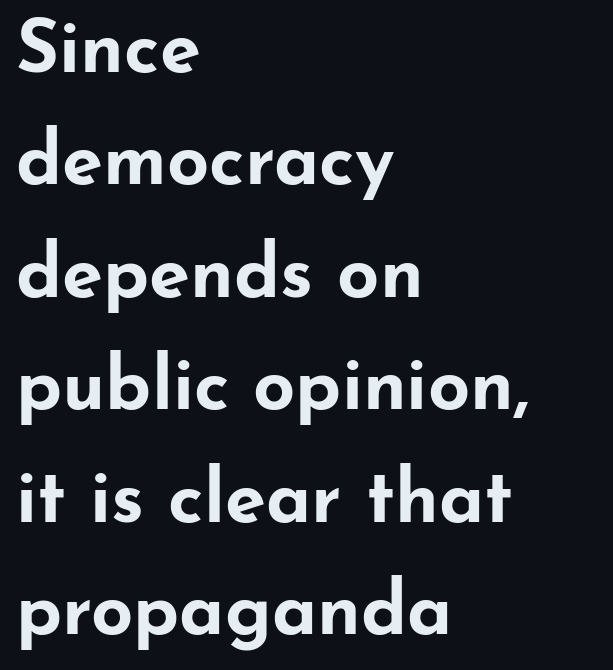
The image shows 74 px bold, wide sans-serif type, upright; set left-aligned, normal line spacing (1.52x), normal letter spacing, not underlined; low stroke contrast and a small x-height.
